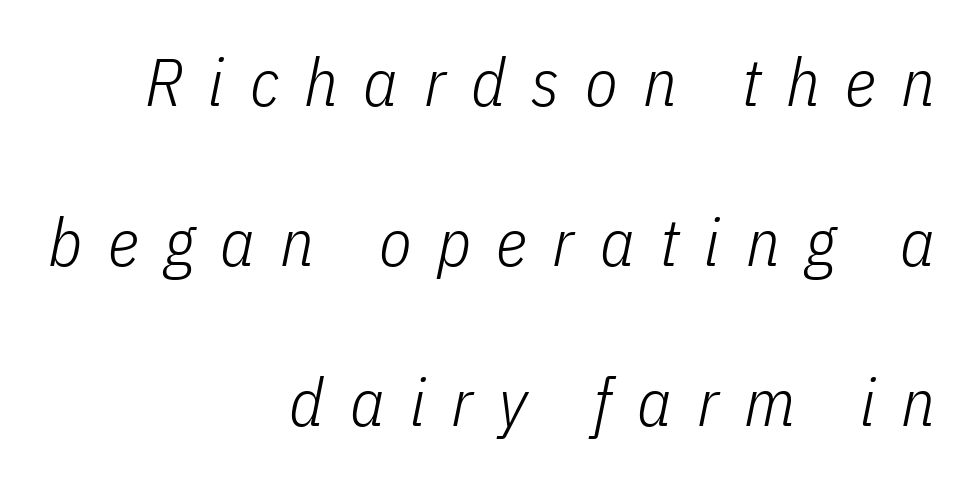
Plain, unruled lines of type. Do the characters align in a grid? No, the font is proportional. Horizontal alignment here is rightward, an uncommon choice for prose. Letters have the restrained weight of plain body copy at most. The typography opts for an oblique posture over an upright one. The vertical gap from one line to the next is large.
